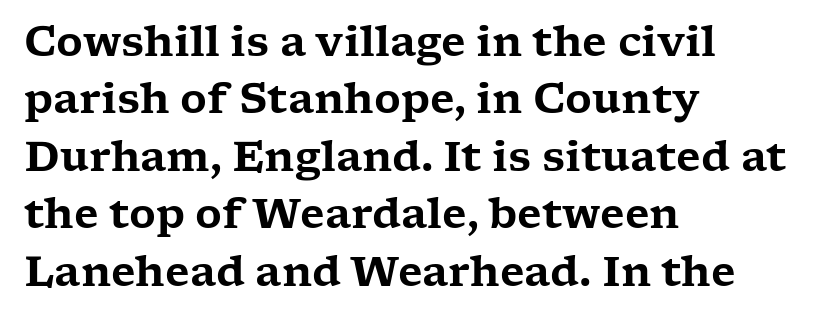
The image shows 41 px wide serif type, upright; set left-aligned, normal line spacing (1.4x), normal letter spacing, not underlined; low stroke contrast and a medium x-height.
